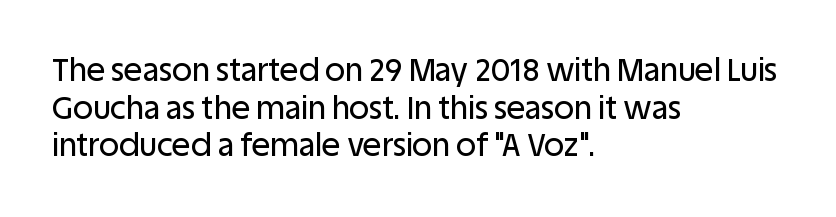
{"serif": "no", "italic": "no", "width": "normal", "stroke_contrast": "low", "x_height": "large", "monospaced": "no", "underline": "no", "align": "left", "line_spacing_ratio": 1.21, "letter_spacing": "normal", "letter_spacing_em": 0.0, "glyph_px": 31}
